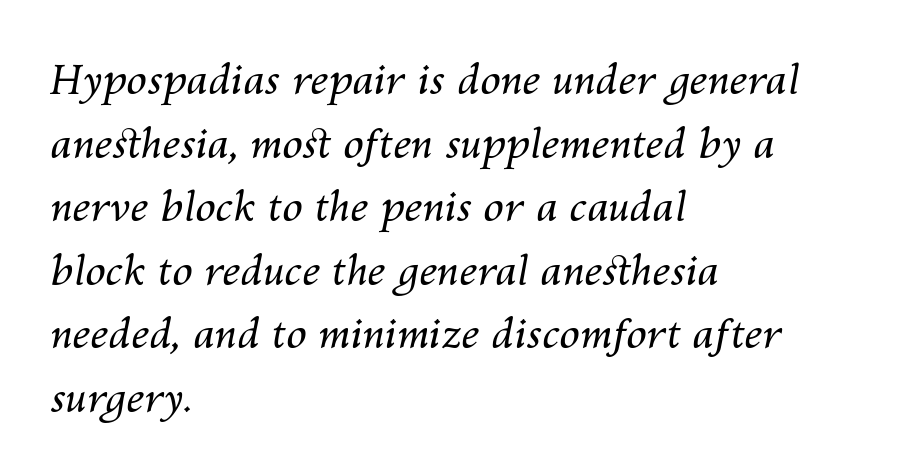
Q: Is the text bold? A: No.
Q: Is the text italic (slanted)? A: Yes, it leans right by about 10 degrees.
Q: Is the text underlined? A: No.
Q: How is the paragraph aligned? A: Left-aligned.
Q: Is the spacing between letters normal or unusually wide? A: Normal.
Q: Is the spacing between lines tight, normal or loose? A: Normal.
Q: Width (condensed, normal, or wide)? A: Normal.
Q: Stroke contrast? A: Medium.
Q: x-height? A: Medium.
Q: Monospaced? A: No.
